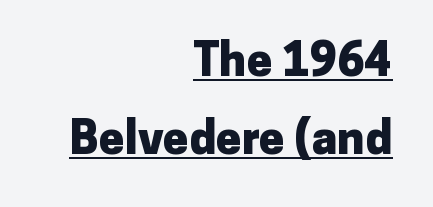
This sample uses a sans-serif face. You could call the tracking neutral — neither tight nor loose. You can see a thin bar hugging the bottom of the glyphs. Character widths vary here, with narrow letters taking less room than wide ones.
